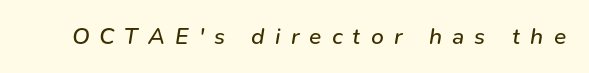
Q: Is the text bold? A: No.
Q: Is the text italic (slanted)? A: Yes, it leans right by about 9 degrees.
Q: Is the text underlined? A: No.
Q: Is the spacing between letters normal or unusually wide? A: Unusually wide.
